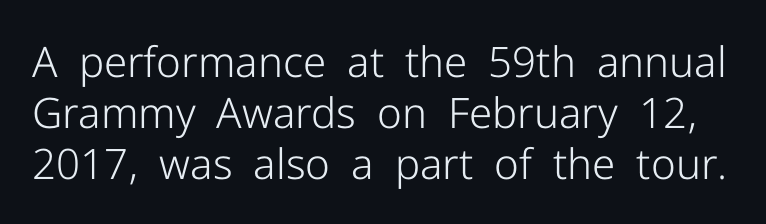
Q: Is the text bold? A: No.
Q: Is the text italic (slanted)? A: No, it is upright.
Q: Is the typeface a serif or a sans-serif typeface? A: Sans-serif.
Q: Is the text underlined? A: No.
Q: Is the spacing between letters normal or unusually wide? A: Normal.
Q: Width (condensed, normal, or wide)? A: Normal.
Q: Stroke contrast? A: Low.
Q: x-height? A: Medium.
Q: Monospaced? A: No.
